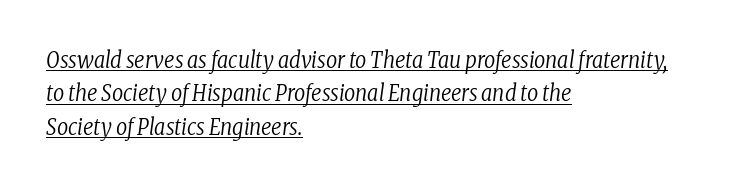
{"italic": "yes", "lean": "right", "slant_degrees": 8, "bold": "no", "underline": "yes", "align": "left", "line_spacing": "normal", "line_spacing_ratio": 1.52, "letter_spacing": "normal", "letter_spacing_em": 0.0, "glyph_px": 22}
